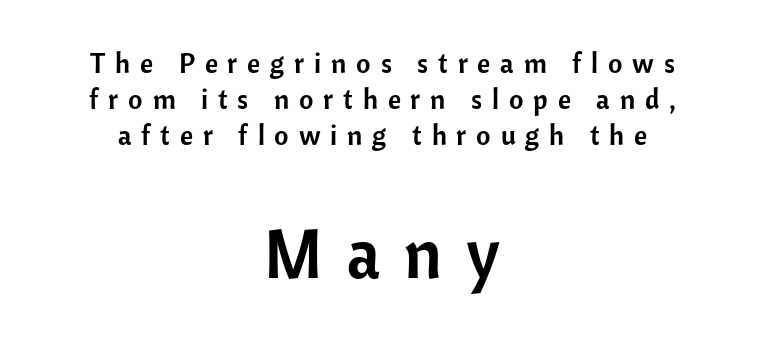
The image shows 69 px sans-serif type, upright; set centered, normal line spacing (1.29x), unusually wide letter spacing (+0.35 em), not underlined; the second (bottom) block is 2.46x larger; low stroke contrast and a medium x-height.
